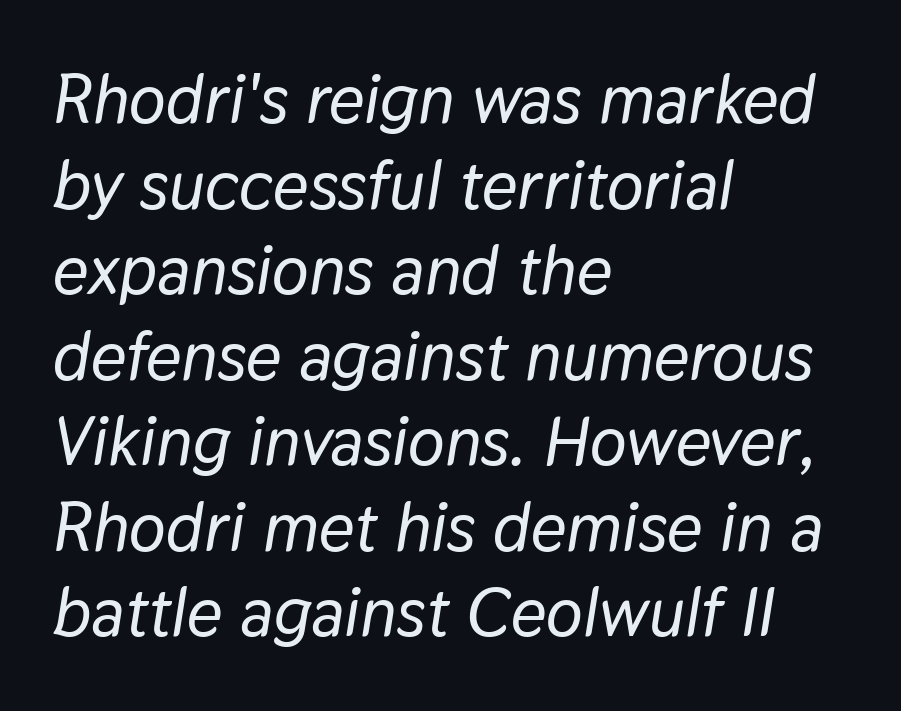
{"italic": "yes", "lean": "right", "slant_degrees": 9, "width": "normal", "stroke_contrast": "low", "x_height": "medium", "monospaced": "no", "underline": "no", "align": "left", "line_spacing_ratio": 1.24, "letter_spacing": "normal", "letter_spacing_em": 0.0, "glyph_px": 69}
